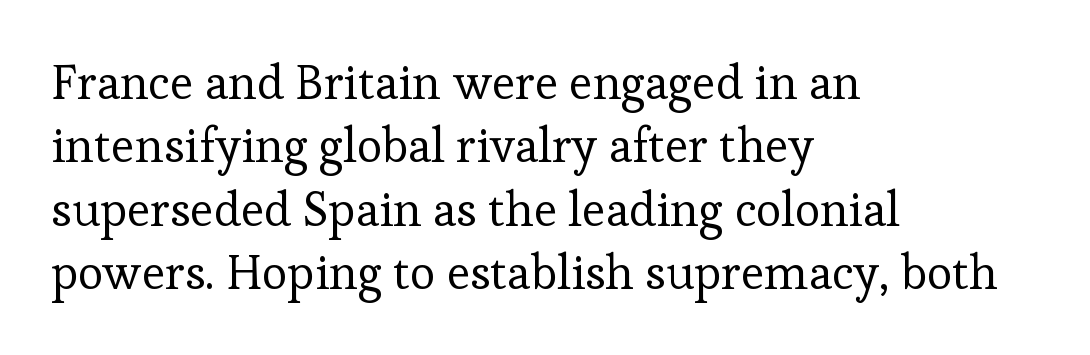
Q: Is the text bold? A: No.
Q: Is the text italic (slanted)? A: No, it is upright.
Q: Is the typeface a serif or a sans-serif typeface? A: Serif.
Q: Is the text underlined? A: No.
Q: How is the paragraph aligned? A: Left-aligned.
Q: Is the spacing between letters normal or unusually wide? A: Normal.
Q: Is the spacing between lines tight, normal or loose? A: Normal.
Q: Width (condensed, normal, or wide)? A: Normal.
Q: Stroke contrast? A: Low.
Q: x-height? A: Medium.
Q: Monospaced? A: No.
